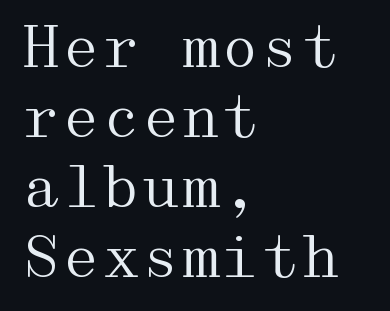
Q: Is the text bold? A: No.
Q: Is the text italic (slanted)? A: No, it is upright.
Q: Is the typeface a serif or a sans-serif typeface? A: Serif.
Q: Is the text underlined? A: No.
Q: How is the paragraph aligned? A: Left-aligned.
Q: Is the spacing between letters normal or unusually wide? A: Normal.
Q: Width (condensed, normal, or wide)? A: Wide.
Q: Stroke contrast? A: Medium.
Q: x-height? A: Medium.
